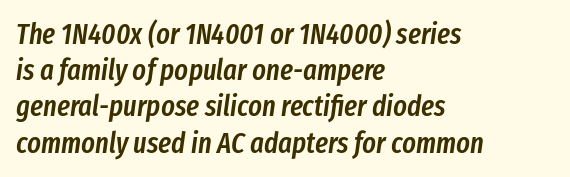
The image shows 29 px semibold, condensed type, italic (leaning right); set left-aligned, normal line spacing (1.25x), normal letter spacing, not underlined; low stroke contrast and a medium x-height.
